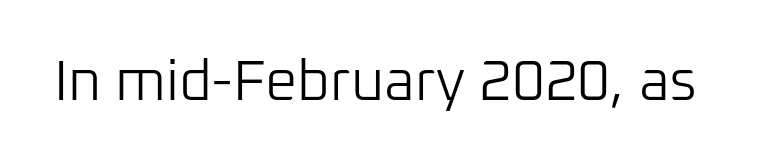
Q: Is the text bold? A: No.
Q: Is the text italic (slanted)? A: No, it is upright.
Q: Is the typeface a serif or a sans-serif typeface? A: Sans-serif.
Q: Is the text underlined? A: No.
Q: Is the spacing between letters normal or unusually wide? A: Normal.
Q: Width (condensed, normal, or wide)? A: Normal.
Q: Stroke contrast? A: Low.
Q: x-height? A: Medium.
Q: Monospaced? A: No.
